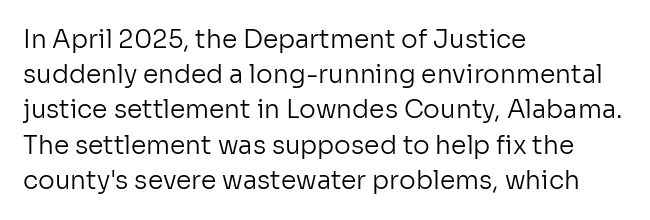
Q: Is the text bold? A: No.
Q: Is the text italic (slanted)? A: No, it is upright.
Q: Is the text underlined? A: No.
Q: How is the paragraph aligned? A: Left-aligned.
Q: Is the spacing between letters normal or unusually wide? A: Normal.
Q: Is the spacing between lines tight, normal or loose? A: Normal.
